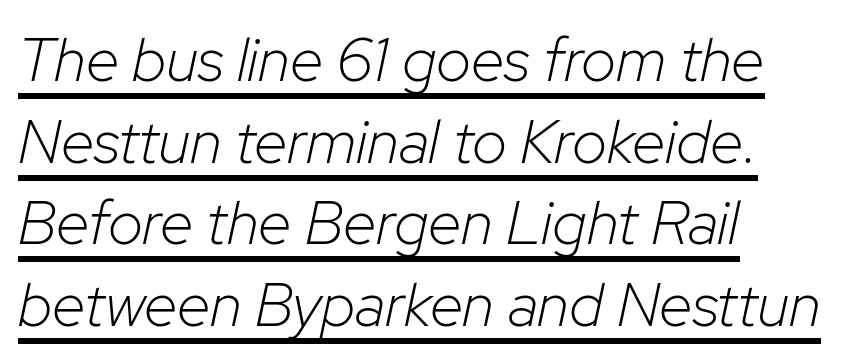
The letters are slanted; this is an italic face. No extra tracking has been applied to these lines. The rendering uses natural spacing where letterforms have individual widths. The passage shown is not bold in any degree. Caption: multi-line text, flush left, ragged right. Beneath each row of characters lies a ruled line.
